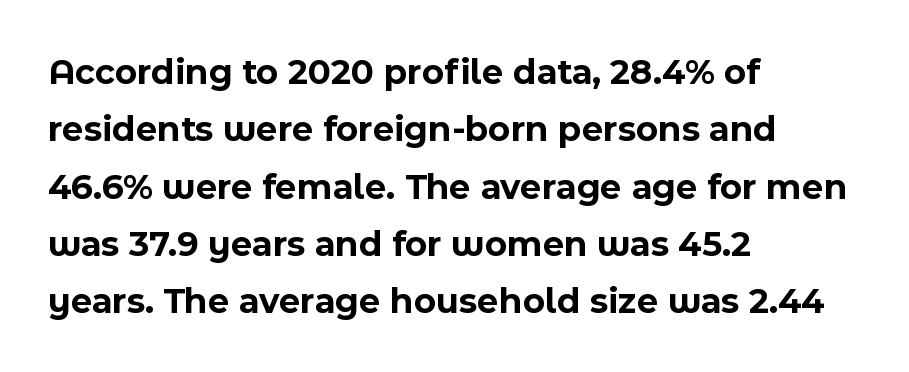
Q: Is the text bold? A: Yes.
Q: Is the text italic (slanted)? A: No, it is upright.
Q: Is the typeface a serif or a sans-serif typeface? A: Sans-serif.
Q: Is the text underlined? A: No.
Q: How is the paragraph aligned? A: Left-aligned.
Q: Is the spacing between letters normal or unusually wide? A: Normal.
Q: Is the spacing between lines tight, normal or loose? A: Normal.
Q: Width (condensed, normal, or wide)? A: Normal.
Q: x-height? A: Medium.
Q: Monospaced? A: No.
